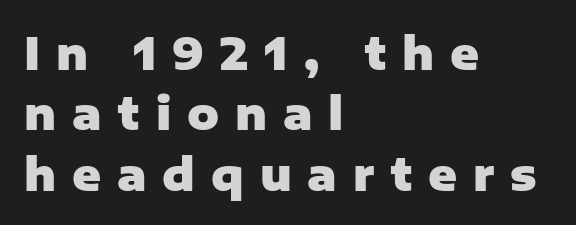
These lines are composed in type without serifs. Observe the wide spacing: letters keep a clear distance from each other. Lines of text with bare space underneath. Summary of vertical rhythm: regular, with standard interline spacing.
